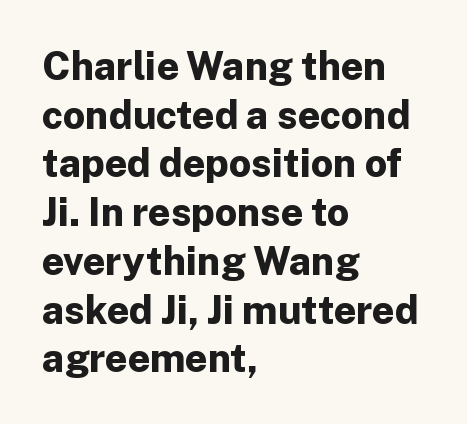
{"serif": "no", "italic": "no", "bold": "yes", "weight": "bold", "width": "normal", "stroke_contrast": "low", "x_height": "medium", "monospaced": "no", "underline": "no", "align": "left", "line_spacing": "normal", "line_spacing_ratio": 1.25, "letter_spacing": "normal", "letter_spacing_em": 0.0, "glyph_px": 39}
